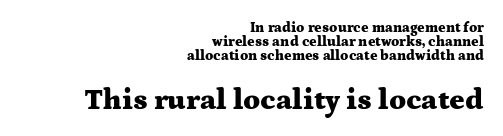
The image shows 29 px heavy, wide serif type, upright; set right-aligned, tight line spacing (0.99x), normal letter spacing, not underlined; the second (bottom) block is 2.07x larger; medium stroke contrast and a medium x-height.
